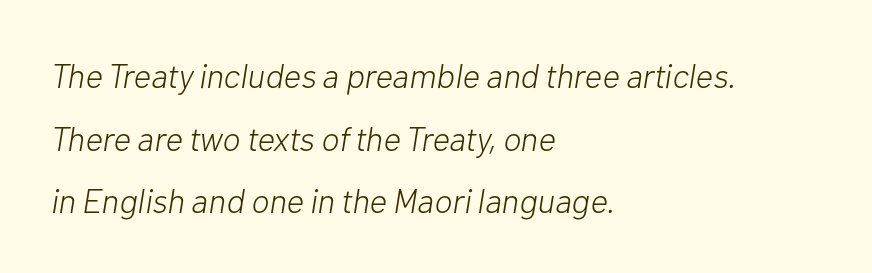
{"italic": "yes", "lean": "right", "slant_degrees": 10, "bold": "no", "weight": "light", "width": "normal", "stroke_contrast": "low", "x_height": "medium", "monospaced": "no", "underline": "no", "align": "left", "line_spacing_ratio": 1.84, "letter_spacing": "normal", "letter_spacing_em": 0.0, "glyph_px": 34}
